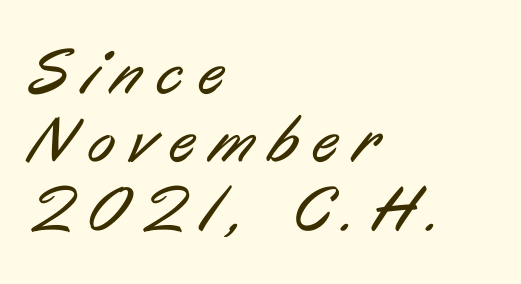
Q: Is the text bold? A: No.
Q: Is the typeface a serif or a sans-serif typeface? A: Sans-serif.
Q: Is the text underlined? A: No.
Q: How is the paragraph aligned? A: Left-aligned.
Q: Is the spacing between letters normal or unusually wide? A: Unusually wide.
Q: Is the spacing between lines tight, normal or loose? A: Tight.
Q: Width (condensed, normal, or wide)? A: Condensed.
Q: Stroke contrast? A: Low.
Q: x-height? A: Medium.
Q: Monospaced? A: No.
